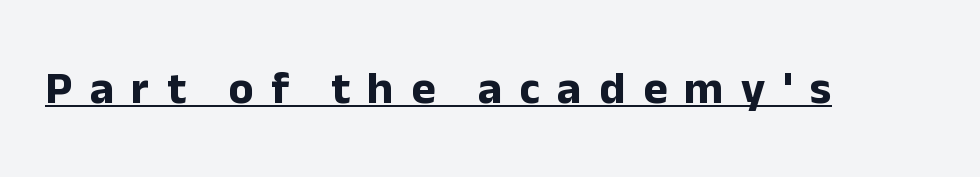
The image shows 46 px bold sans-serif type, upright; set unusually wide letter spacing (+0.38 em), underlined; low stroke contrast and a medium x-height.
